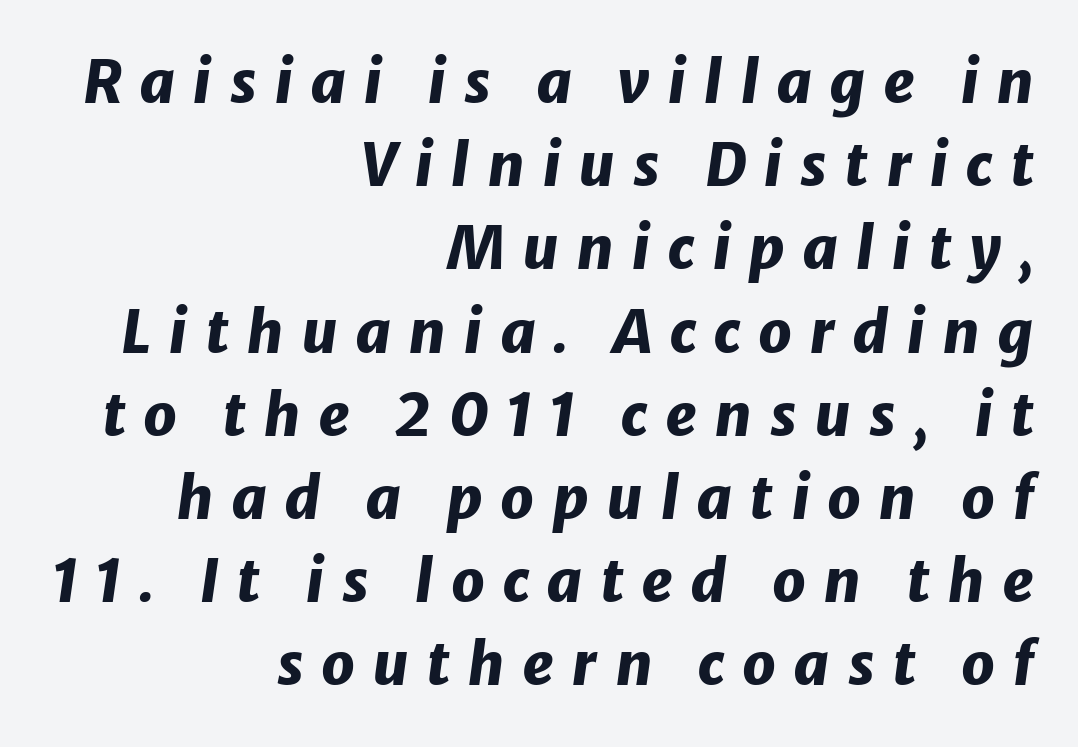
{"italic": "yes", "lean": "right", "slant_degrees": 8, "bold": "yes", "weight": "heavy", "width": "normal", "stroke_contrast": "low", "x_height": "medium", "monospaced": "no", "underline": "no", "align": "right", "line_spacing": "normal", "line_spacing_ratio": 1.41, "letter_spacing": "wide", "letter_spacing_em": 0.29, "glyph_px": 59}
